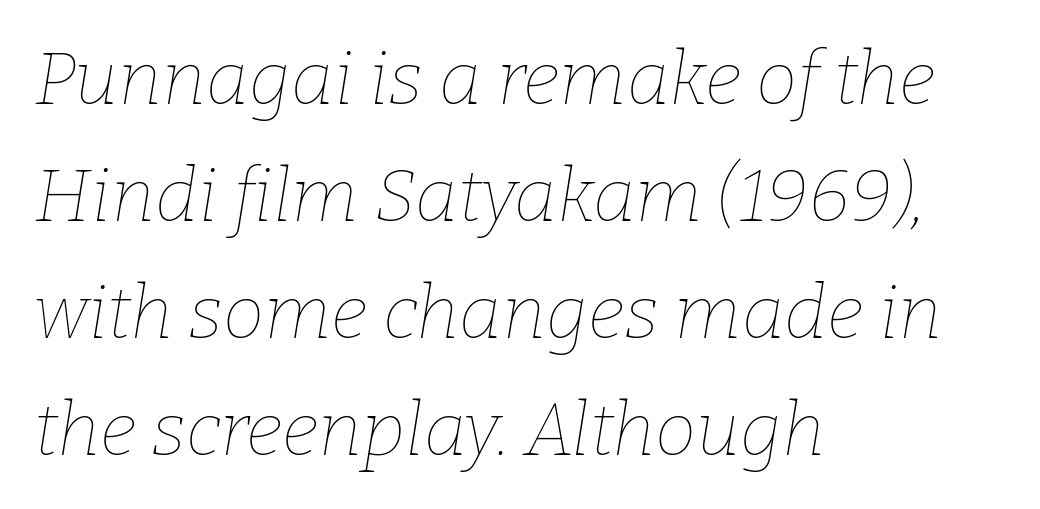
The image shows 74 px thin type, italic (leaning right); set left-aligned, normal line spacing (1.58x), normal letter spacing, not underlined; low stroke contrast and a medium x-height.
